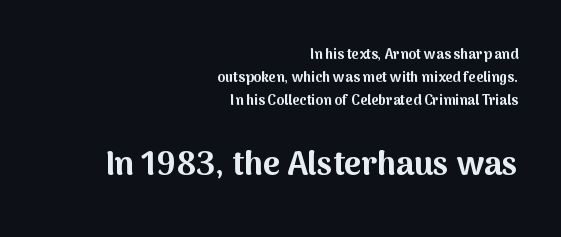
Normally led — the rows are evenly, conventionally spaced. The passage shown is typed in a proportional face where columns would drift. When letters stand straight like this, we call the style roman or upright. Typesetter's note — lower block bumped up in size, upper block left smaller. You'd pick this weight for a headline — it's a proper bold. This sample uses plain, unmodified letter spacing.
